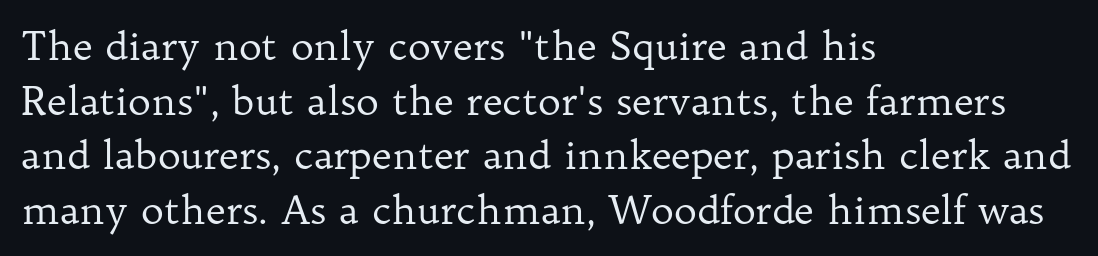
The weight tops out at a normal text grade. Look at the bottom of the vertical strokes: they flare into serifs here. The words here are not underlined. The rendering keeps characters at their native spacing.
